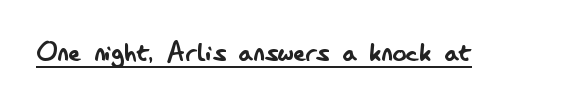
The image shows 34 px regular-weight, condensed sans-serif type, upright; set normal letter spacing, underlined; low stroke contrast and a small x-height.
